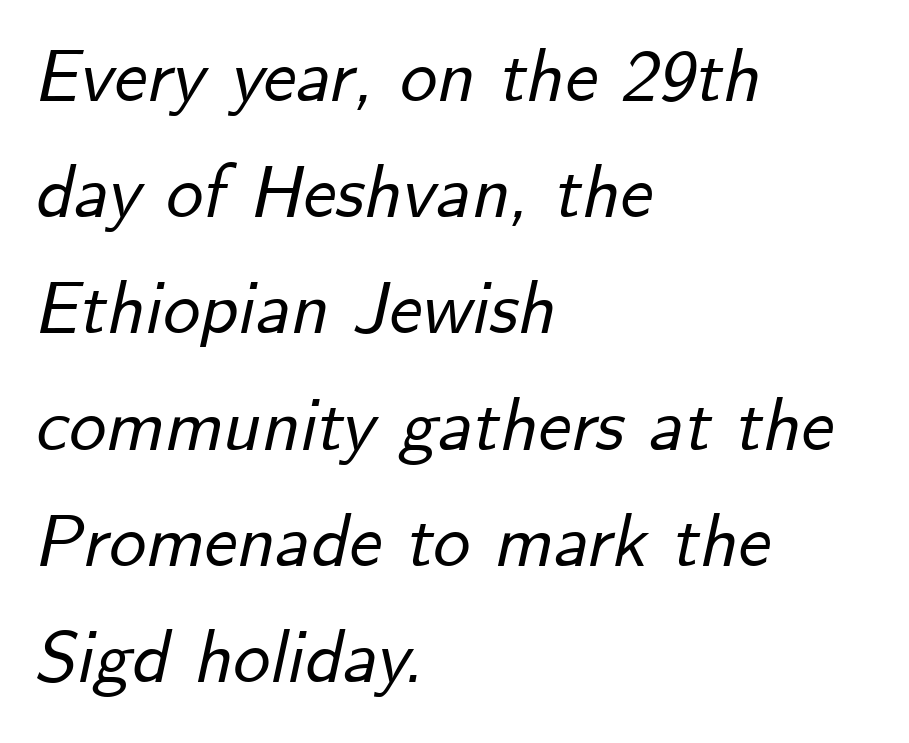
You could not count columns in this text — the font is proportionally spaced. Nobody drew a line under any word here. The specimen reads as italic at a glance. The paragraph shown leans on its left margin. The letterforms sit shoulder to shoulder at normal distance.
